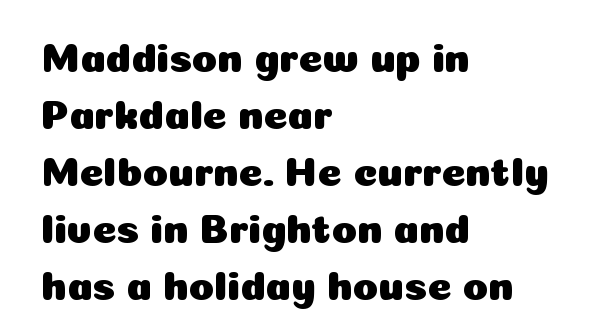
The image shows 41 px sans-serif type, upright; set left-aligned, normal line spacing (1.39x), normal letter spacing, not underlined; low stroke contrast and a medium x-height.
